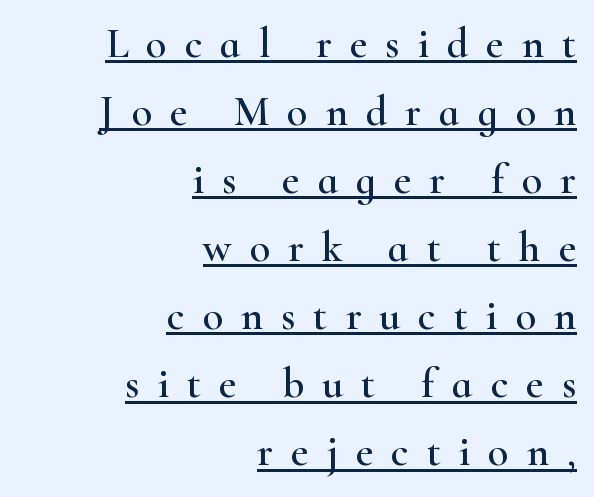
Spacing verdict: proportional, widths tailored to each character. These characters rest on top of a visible drawn line. The gaps between neighbouring characters are conspicuously large. Baseline-to-baseline distance is the conventional proportion of letter height.
